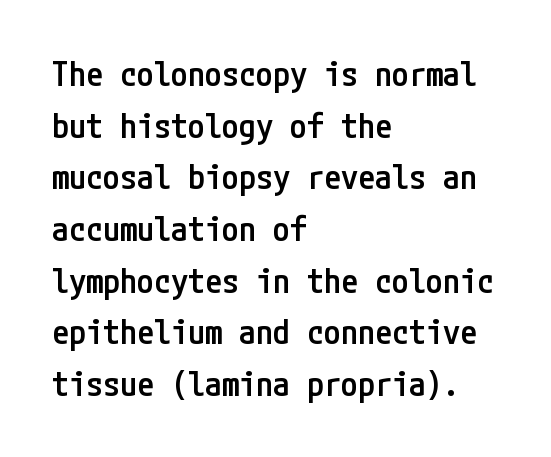
Q: Is the text bold? A: Semi-bold.
Q: Is the text italic (slanted)? A: No, it is upright.
Q: Is the typeface a serif or a sans-serif typeface? A: Sans-serif.
Q: Is the text underlined? A: No.
Q: How is the paragraph aligned? A: Left-aligned.
Q: Is the spacing between letters normal or unusually wide? A: Normal.
Q: Is the spacing between lines tight, normal or loose? A: Normal.
Q: Width (condensed, normal, or wide)? A: Condensed.
Q: Stroke contrast? A: Low.
Q: x-height? A: Medium.
